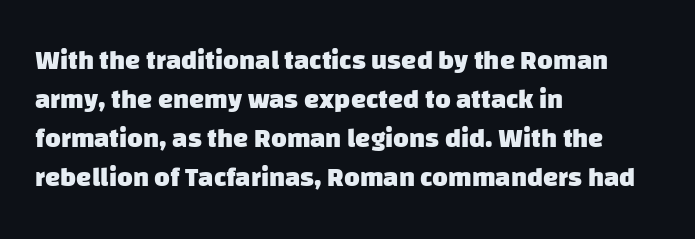
{"bold": "yes", "underline": "no", "align": "left", "line_spacing": "normal", "line_spacing_ratio": 1.45, "letter_spacing": "normal", "letter_spacing_em": 0.0, "glyph_px": 27}
